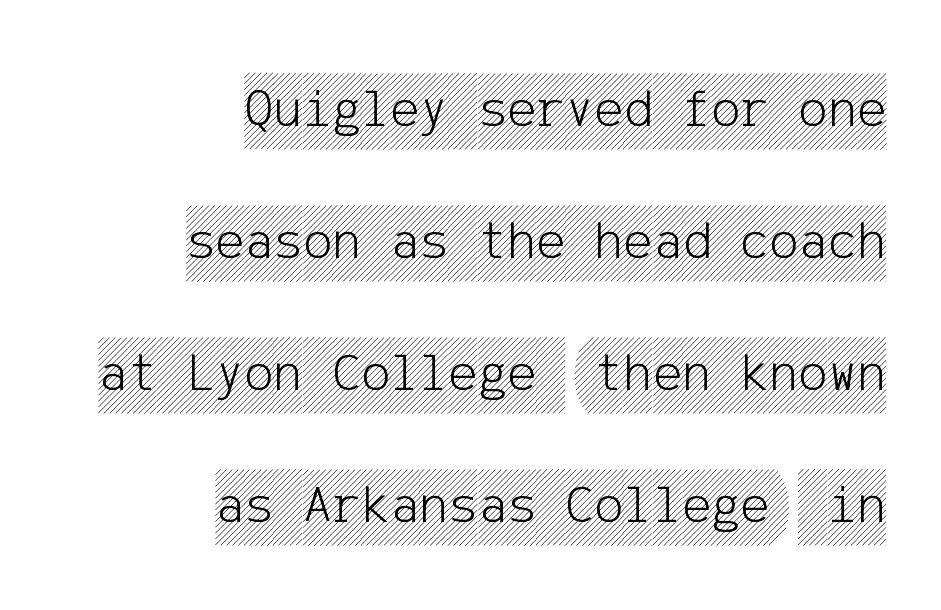
Every character sits straight up, as roman type does. Letters rest on an invisible, unmarked baseline. Compared with typical paragraphs, the rows here are farther apart. A flush-right, rag-left setting is used for this passage. Words appear dense and cohesive because spacing is normal.
